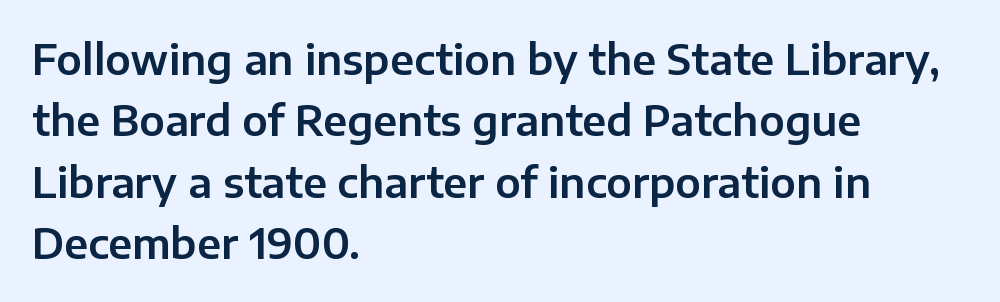
{"serif": "no", "italic": "no", "width": "normal", "stroke_contrast": "low", "x_height": "medium", "monospaced": "no", "underline": "no", "align": "left", "line_spacing": "normal", "line_spacing_ratio": 1.5, "letter_spacing": "normal", "letter_spacing_em": 0.0, "glyph_px": 41}
